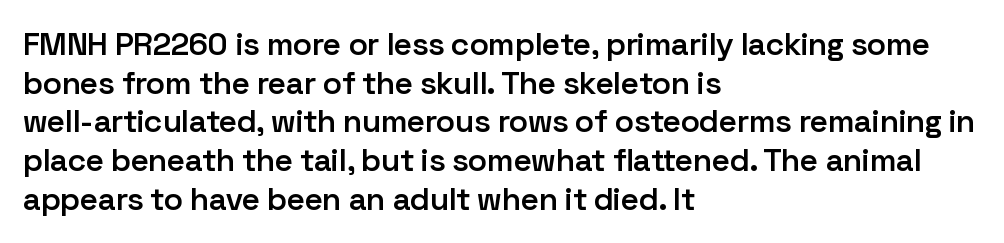
The image shows 32 px semibold sans-serif type, upright; set left-aligned, line spacing 1.21x, normal letter spacing, not underlined; low stroke contrast and a medium x-height.
